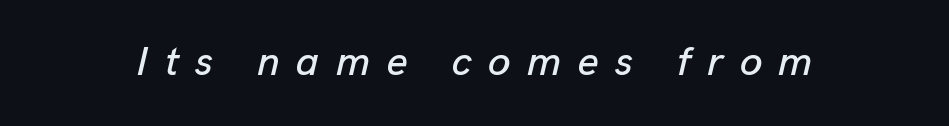
Q: Is the text italic (slanted)? A: Yes, it leans right by about 13 degrees.
Q: Is the text underlined? A: No.
Q: Is the spacing between letters normal or unusually wide? A: Unusually wide.
Q: Width (condensed, normal, or wide)? A: Normal.
Q: Stroke contrast? A: Low.
Q: x-height? A: Medium.
Q: Monospaced? A: No.
